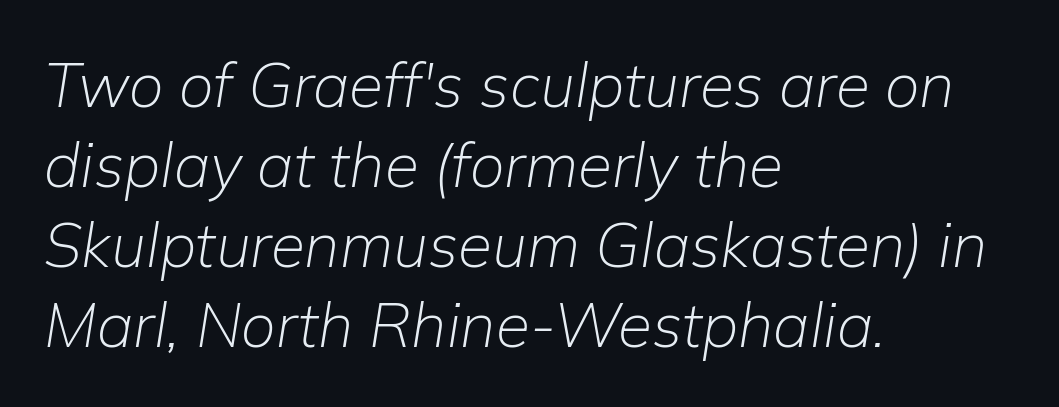
Q: Is the text bold? A: No.
Q: Is the text italic (slanted)? A: Yes, it leans right by about 9 degrees.
Q: Is the text underlined? A: No.
Q: How is the paragraph aligned? A: Left-aligned.
Q: Is the spacing between letters normal or unusually wide? A: Normal.
Q: Is the spacing between lines tight, normal or loose? A: Normal.
Q: Width (condensed, normal, or wide)? A: Normal.
Q: Stroke contrast? A: Low.
Q: x-height? A: Medium.
Q: Monospaced? A: No.
